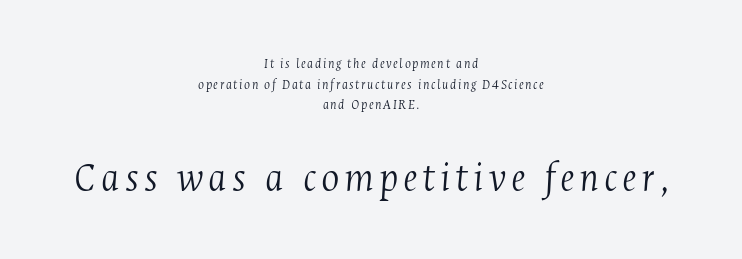
The image shows 43 px light, condensed serif type, italic (leaning right); set centered, normal line spacing (1.48x), not underlined; the second (bottom) block is 3.07x larger; medium stroke contrast and a medium x-height.
